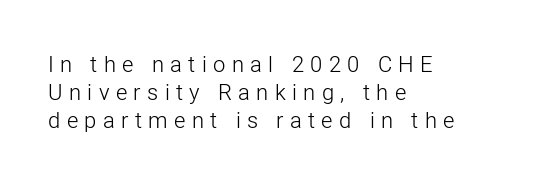
The image shows 22 px text type, upright; set left-aligned, normal line spacing (1.28x), unusually wide letter spacing (+0.29 em), not underlined.
